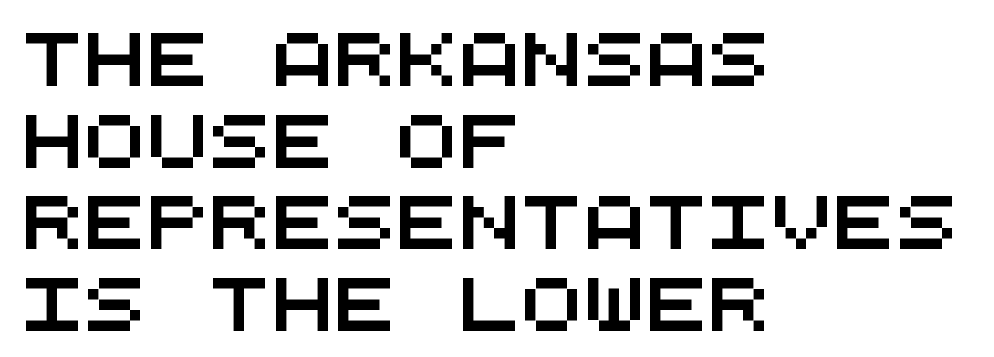
Anything drawn beneath the words? Only blank space. A sans-serif font was chosen for this passage. Compared with typical body copy, the letter spacing here is the same. Baseline-to-baseline distance is the conventional proportion of letter height.
